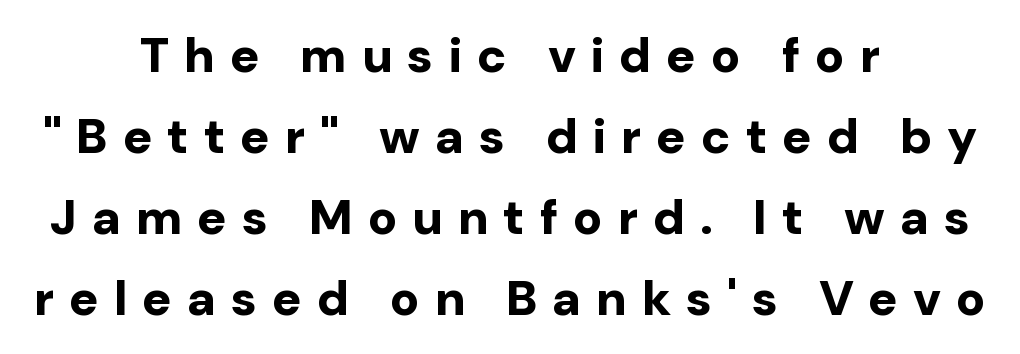
The image shows 49 px bold sans-serif type, upright; set centered, normal line spacing (1.65x), unusually wide letter spacing (+0.3 em), not underlined; low stroke contrast and a medium x-height.
